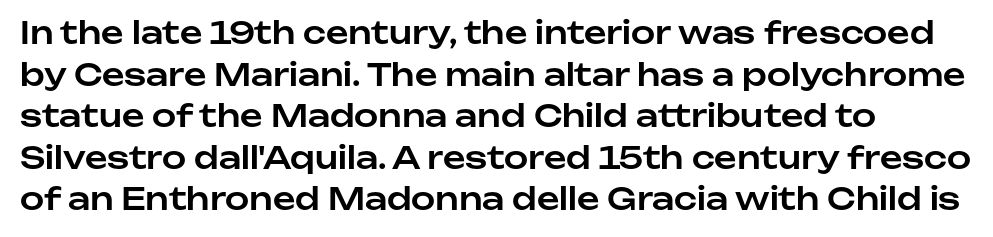
{"serif": "no", "italic": "no", "width": "normal", "stroke_contrast": "low", "x_height": "medium", "monospaced": "no", "underline": "no", "align": "left", "line_spacing": "normal", "line_spacing_ratio": 1.34, "letter_spacing": "normal", "letter_spacing_em": 0.0, "glyph_px": 31}
